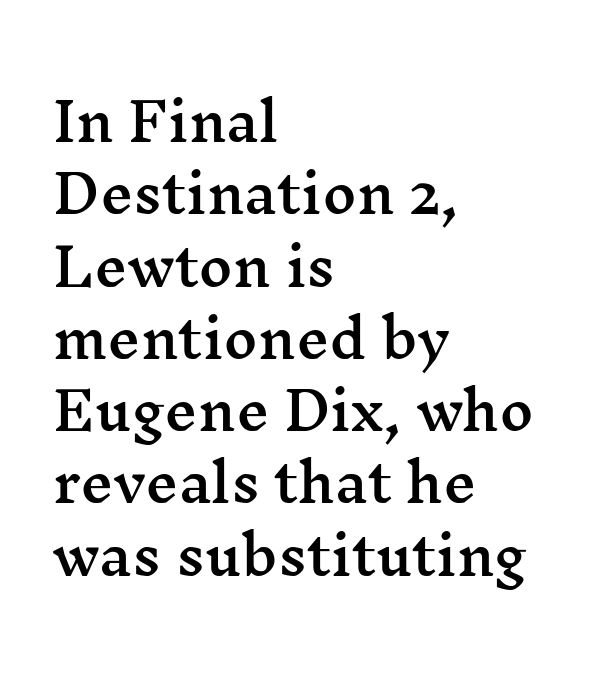
Each line starts at the same left margin while the right side varies. A typesetter would mark this as roman, not italic. The specimen omits any rule beneath the text block's lines. To sum up the face: it has serifs. Is this a fixed-width face? No — the glyphs have proportional, varying widths. Line spacing here is normal.
